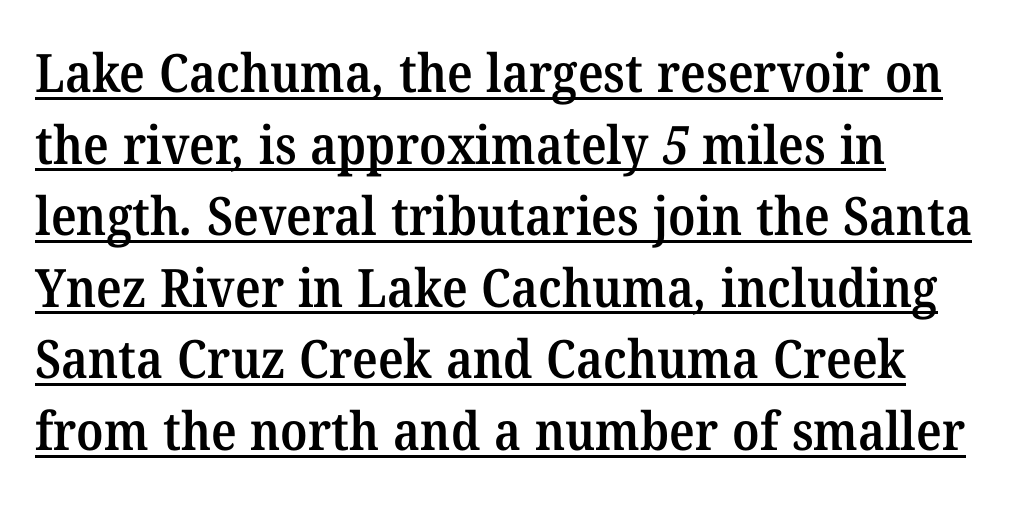
The image shows 53 px semibold serif type; set left-aligned, normal line spacing (1.35x), normal letter spacing, underlined; medium stroke contrast and a medium x-height.
